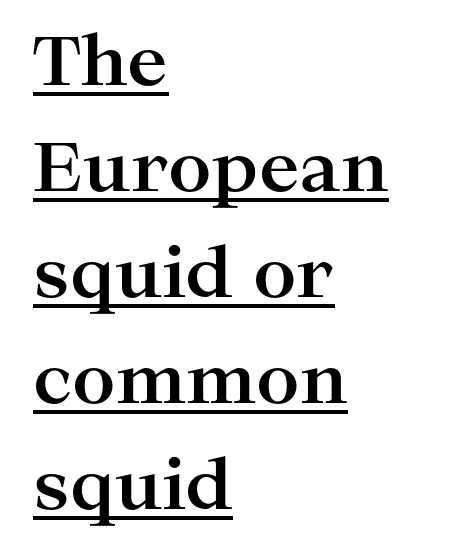
Is this a sans? No — the strokes have serifs. The passage shown stacks its lines at a standard gap. In designer terms, the underline attribute is active on this setting. Rendered with straight, roman letterforms. Spacing verdict: proportional, widths tailored to each character. The gaps between neighbouring characters are ordinary and unremarkable.
